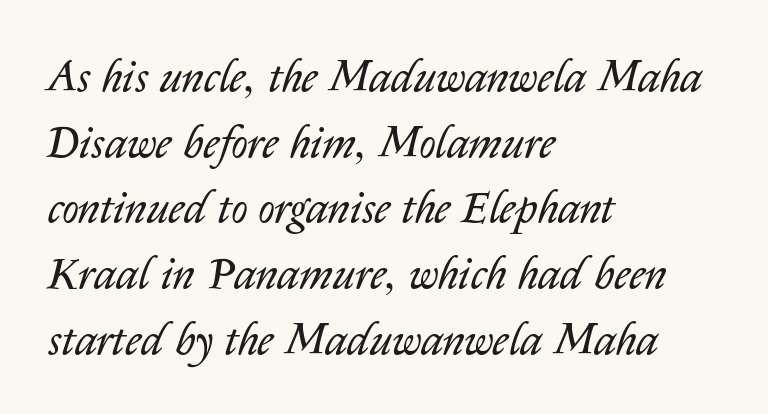
Q: Is the text bold? A: No.
Q: Is the text italic (slanted)? A: Yes, it leans right by about 14 degrees.
Q: Is the text underlined? A: No.
Q: How is the paragraph aligned? A: Left-aligned.
Q: Is the spacing between letters normal or unusually wide? A: Normal.
Q: Is the spacing between lines tight, normal or loose? A: Normal.
Q: Width (condensed, normal, or wide)? A: Normal.
Q: Stroke contrast? A: Low.
Q: x-height? A: Medium.
Q: Monospaced? A: No.
